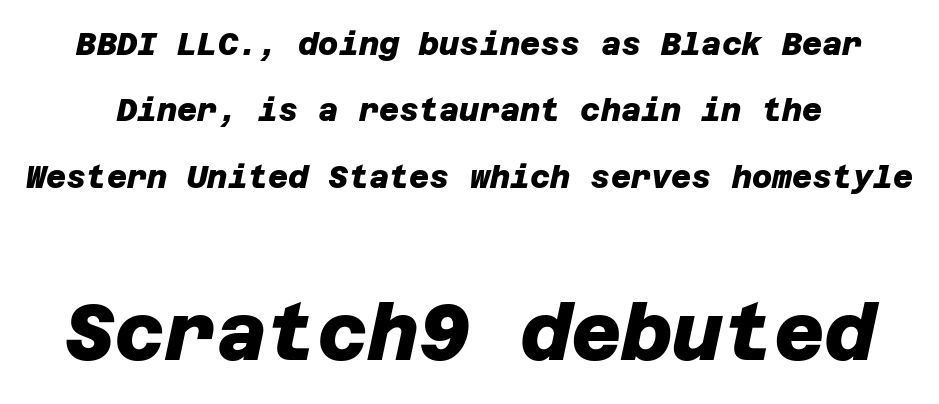
{"serif": "no", "bold": "yes", "weight": "heavy", "width": "normal", "stroke_contrast": "low", "x_height": "large", "underline": "no", "line_spacing": "loose", "line_spacing_ratio": 2.14, "letter_spacing": "normal", "letter_spacing_em": 0.0, "larger_block": "second", "size_ratio": 2.52, "glyph_px": 78}
